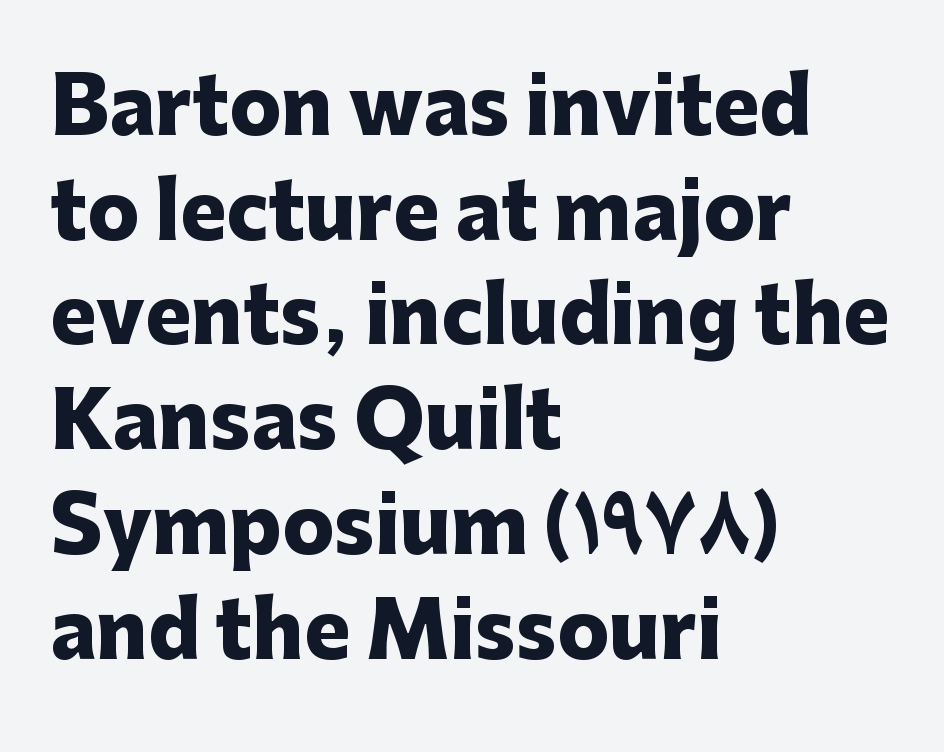
The image shows 77 px heavy sans-serif type, upright; set left-aligned, normal line spacing (1.36x), normal letter spacing, not underlined; low stroke contrast and a medium x-height.
